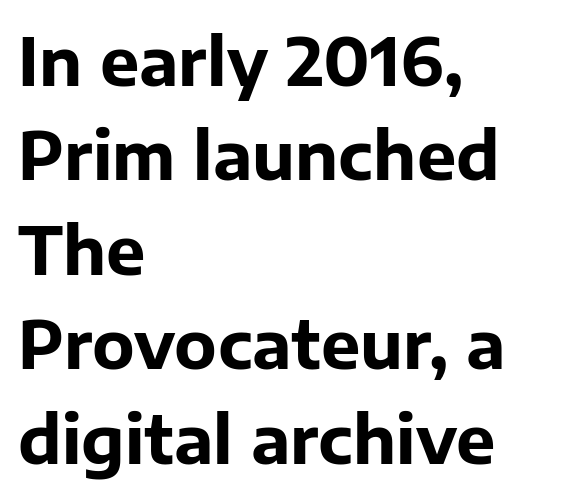
The image shows 66 px bold sans-serif type, upright; set left-aligned, normal line spacing (1.43x), normal letter spacing, not underlined; low stroke contrast and a medium x-height.
